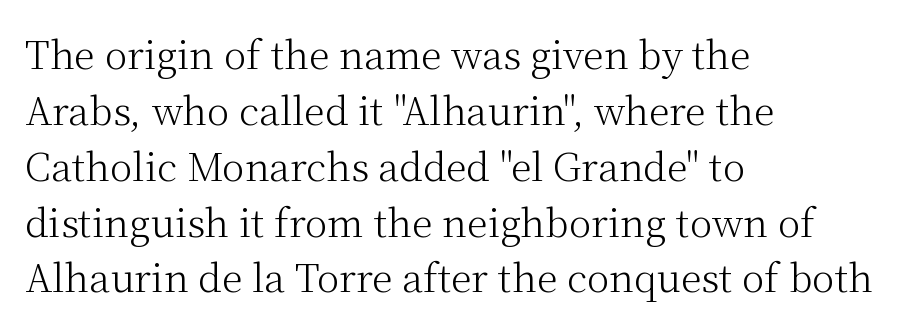
Ordinary non-slanted type is in use. Nothing unusual about the tracking: characters are spaced as the font intends. Unmarked baselines from the first word to the last. The text was rendered using a seriffed face with decorative stroke endings.
